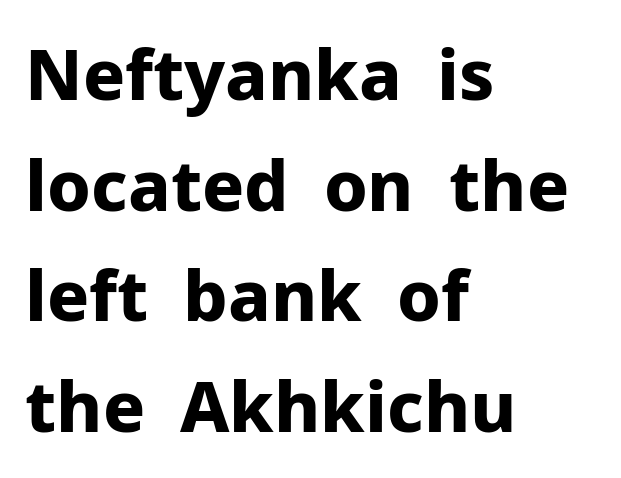
The image shows 70 px bold sans-serif type, upright; set left-aligned, normal line spacing (1.58x), normal letter spacing, not underlined; low stroke contrast and a medium x-height.
